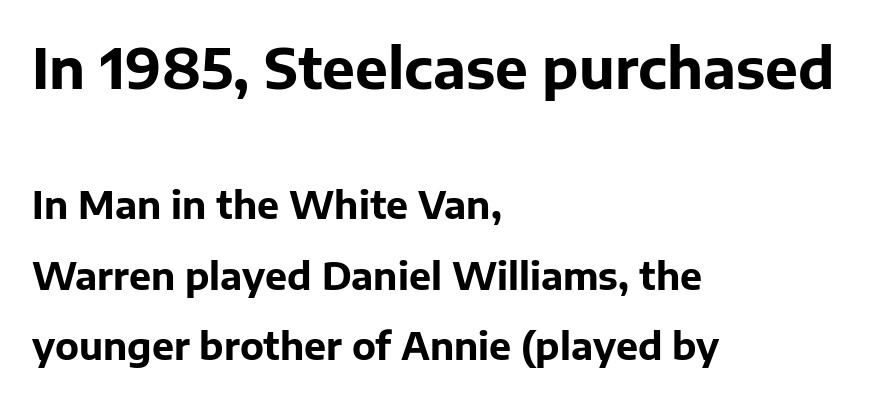
Q: Is the text bold? A: Yes.
Q: Is the text italic (slanted)? A: No, it is upright.
Q: Is the typeface a serif or a sans-serif typeface? A: Sans-serif.
Q: Is the text underlined? A: No.
Q: How is the paragraph aligned? A: Left-aligned.
Q: Is the spacing between letters normal or unusually wide? A: Normal.
Q: Is the spacing between lines tight, normal or loose? A: Loose.
Q: Which block of text is set in a larger size, the first (top) or the second (bottom)? A: The first (top) one.
Q: Width (condensed, normal, or wide)? A: Normal.
Q: Stroke contrast? A: Low.
Q: x-height? A: Medium.
Q: Monospaced? A: No.
